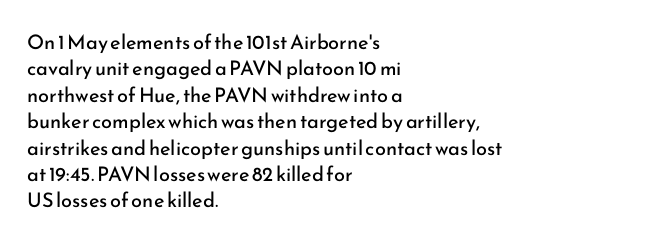
Q: Is the text bold? A: No.
Q: Is the text italic (slanted)? A: No, it is upright.
Q: Is the text underlined? A: No.
Q: How is the paragraph aligned? A: Left-aligned.
Q: Is the spacing between letters normal or unusually wide? A: Normal.
Q: Is the spacing between lines tight, normal or loose? A: Normal.
